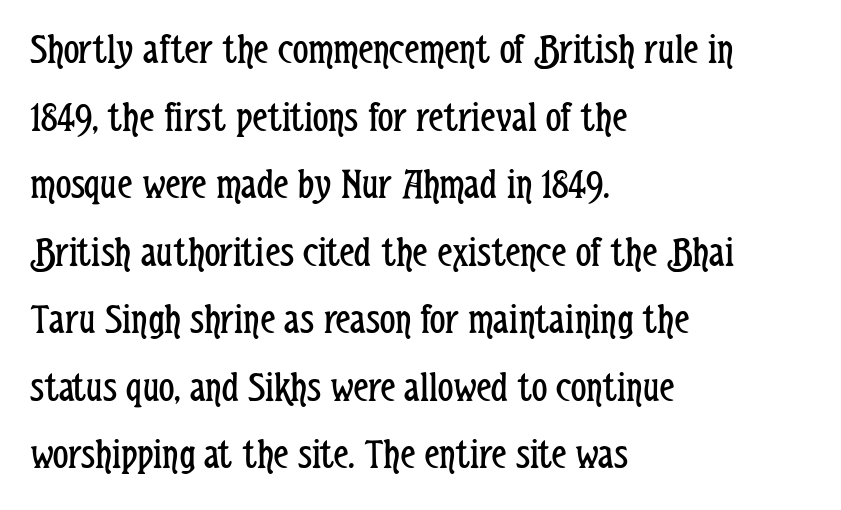
Unbolded letterforms with no extra heft. The face used here is rendered with its standard letterfit. A typesetter would call this proportional, since set widths differ per character. The line-height multiplier appears to be the usual default.
